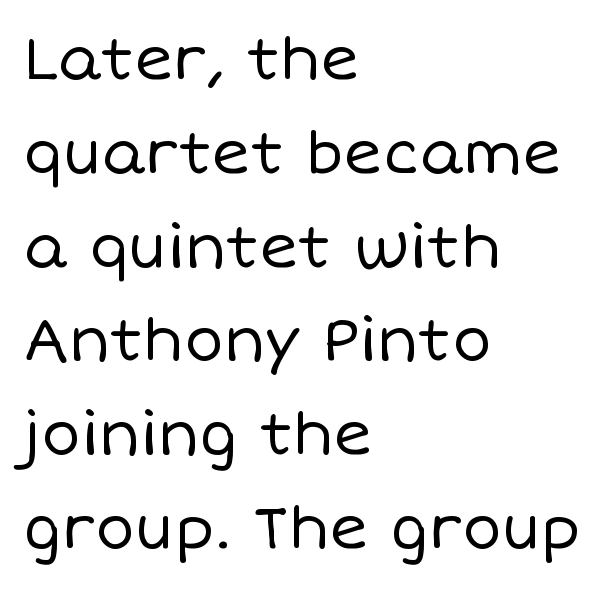
The image shows 59 px regular-weight type, upright; set left-aligned, normal line spacing (1.59x), normal letter spacing, not underlined; low stroke contrast and a large x-height.
